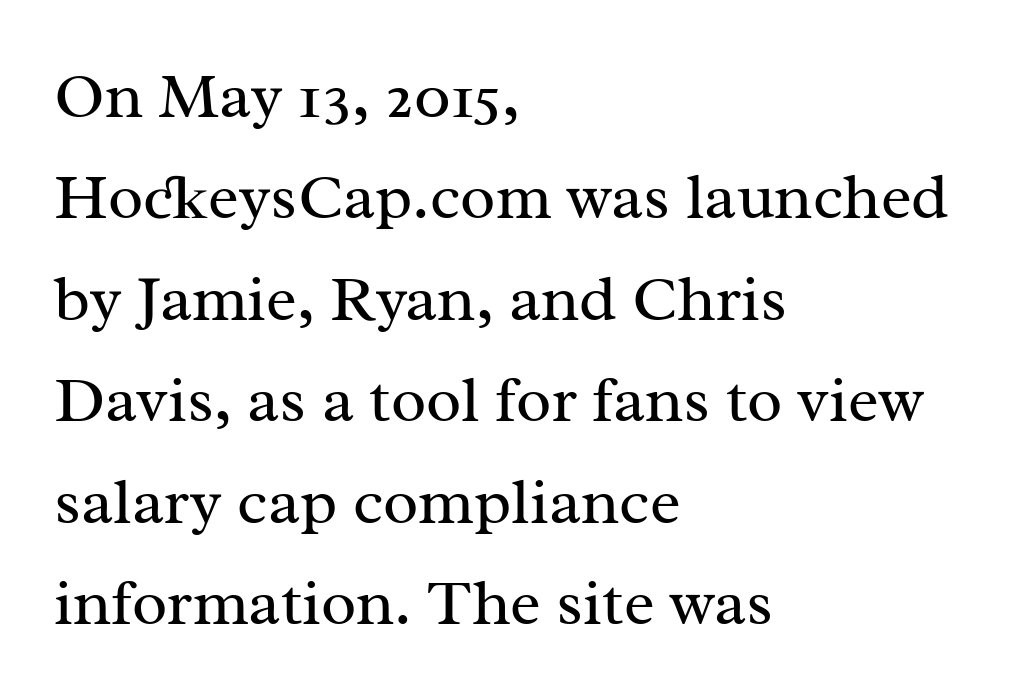
The image shows 65 px regular-weight serif type, upright; set left-aligned, normal line spacing (1.56x), normal letter spacing, not underlined; medium stroke contrast and a medium x-height.
